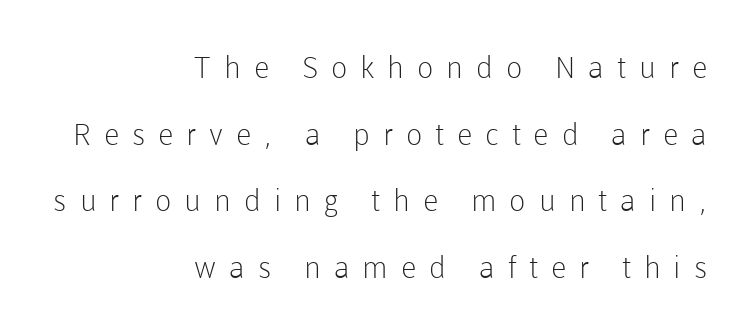
{"serif": "no", "italic": "no", "bold": "no", "weight": "light", "width": "normal", "stroke_contrast": "low", "x_height": "medium", "monospaced": "no", "underline": "no", "align": "right", "line_spacing": "loose", "line_spacing_ratio": 2.22, "letter_spacing": "wide", "letter_spacing_em": 0.43, "glyph_px": 30}
